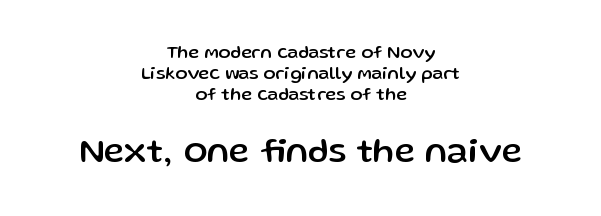
Q: Is the text italic (slanted)? A: No, it is upright.
Q: Is the typeface a serif or a sans-serif typeface? A: Sans-serif.
Q: Is the text underlined? A: No.
Q: How is the paragraph aligned? A: Centered.
Q: Is the spacing between letters normal or unusually wide? A: Normal.
Q: Which block of text is set in a larger size, the first (top) or the second (bottom)? A: The second (bottom) one.
Q: Width (condensed, normal, or wide)? A: Normal.
Q: Stroke contrast? A: Low.
Q: x-height? A: Medium.
Q: Monospaced? A: No.
